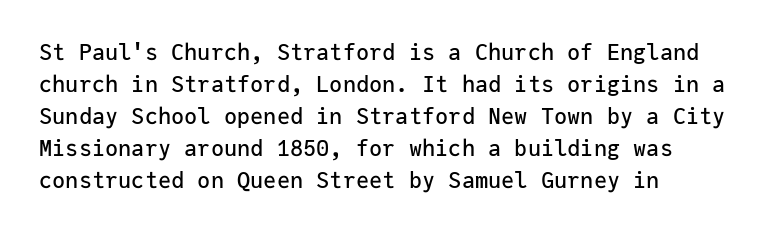
Left-aligned paragraph, ragged on the right. Rendered with straight, roman letterforms. Successive baselines arrive at the customary interval. Descenders are the only things crossing below the line. Is the letter spacing exaggerated? No — it looks like the ordinary default.
